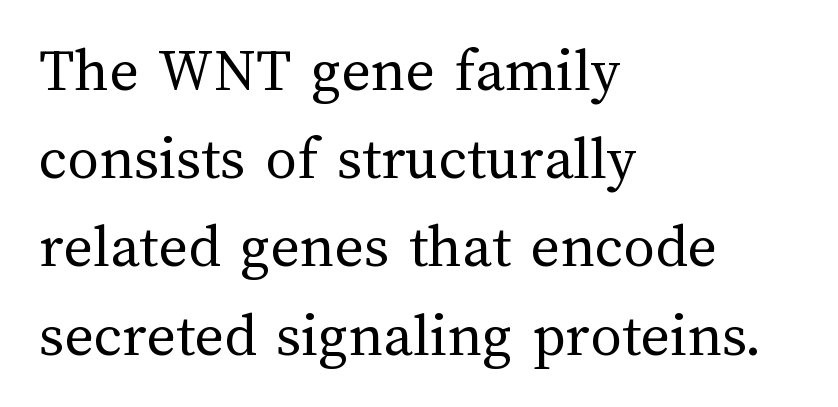
Q: Is the text bold? A: No.
Q: Is the text italic (slanted)? A: No, it is upright.
Q: Is the text underlined? A: No.
Q: How is the paragraph aligned? A: Left-aligned.
Q: Is the spacing between letters normal or unusually wide? A: Normal.
Q: Is the spacing between lines tight, normal or loose? A: Normal.
Q: Width (condensed, normal, or wide)? A: Normal.
Q: Stroke contrast? A: Medium.
Q: x-height? A: Medium.
Q: Monospaced? A: No.
